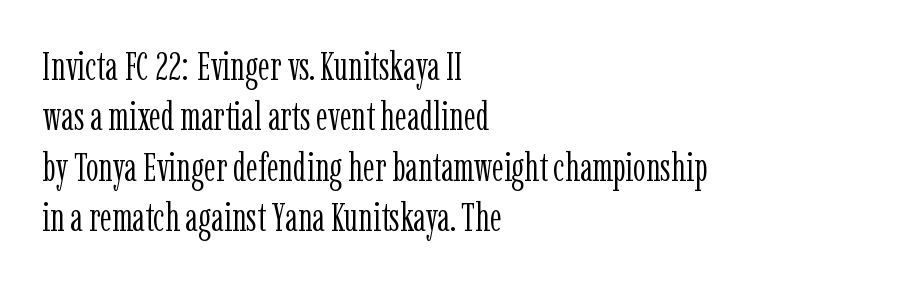
Small tapered or slab feet sit at the stroke ends, so this counts as serif. Is this a fixed-width face? No — the glyphs have proportional, varying widths. In terms of posture, this sample is upright. Vertical spacing — default. Honestly, the letter spacing is just normal — you wouldn't notice it.
